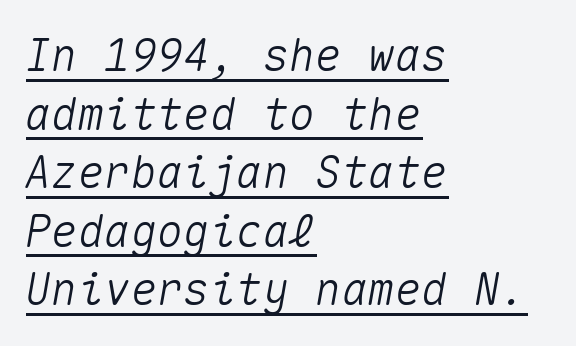
Q: Is the text italic (slanted)? A: Yes, it leans right by about 10 degrees.
Q: Is the text underlined? A: Yes.
Q: How is the paragraph aligned? A: Left-aligned.
Q: Is the spacing between letters normal or unusually wide? A: Normal.
Q: Is the spacing between lines tight, normal or loose? A: Normal.
Q: Width (condensed, normal, or wide)? A: Normal.
Q: Stroke contrast? A: Medium.
Q: x-height? A: Medium.
Q: Monospaced? A: Yes.
